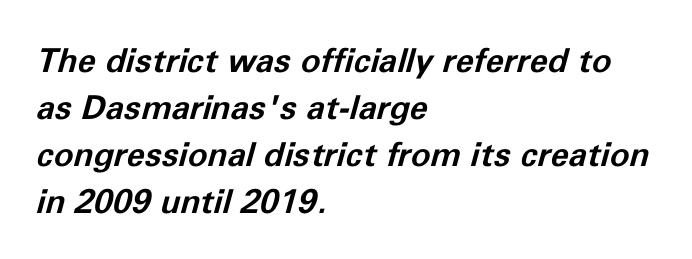
Q: Is the text bold? A: Yes.
Q: Is the text italic (slanted)? A: Yes, it leans right by about 11 degrees.
Q: Is the text underlined? A: No.
Q: How is the paragraph aligned? A: Left-aligned.
Q: Is the spacing between letters normal or unusually wide? A: Normal.
Q: Is the spacing between lines tight, normal or loose? A: Normal.
Q: Width (condensed, normal, or wide)? A: Normal.
Q: Stroke contrast? A: Low.
Q: x-height? A: Medium.
Q: Monospaced? A: No.
